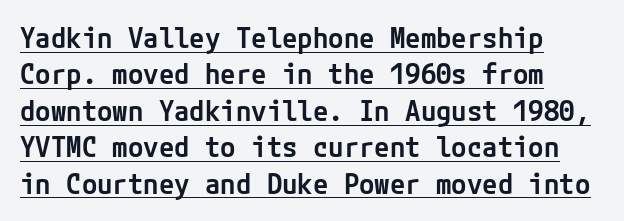
The image shows 28 px semibold sans-serif type, upright; set left-aligned, normal line spacing (1.3x), normal letter spacing, underlined; low stroke contrast and a medium x-height.
